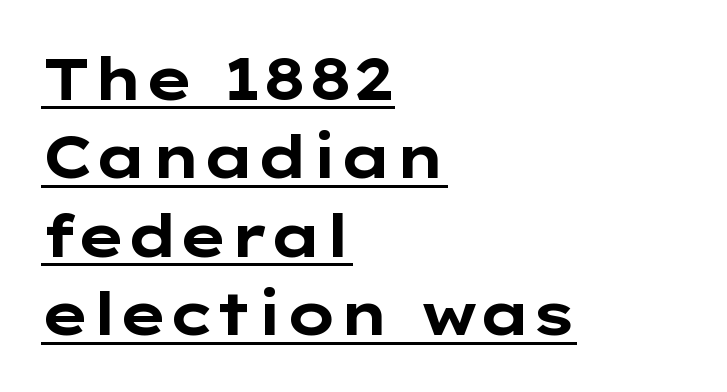
Typeset ragged right — the left edge is the straight one. The type is set solid horizontally, with unmodified tracking. Each letter keeps its own natural width here, so spacing adapts to shape. What decoration does the sample have? An underline. You can tell it's not italic because the verticals are truly vertical. These lines sit exactly where default settings would place them.
